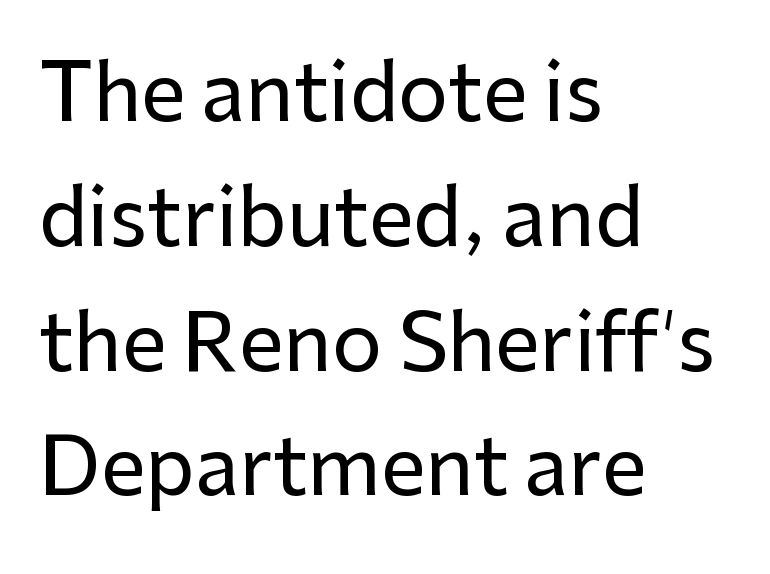
{"serif": "no", "italic": "no", "width": "normal", "stroke_contrast": "low", "x_height": "medium", "monospaced": "no", "underline": "no", "align": "left", "line_spacing": "normal", "line_spacing_ratio": 1.58, "letter_spacing": "normal", "letter_spacing_em": 0.0, "glyph_px": 79}
